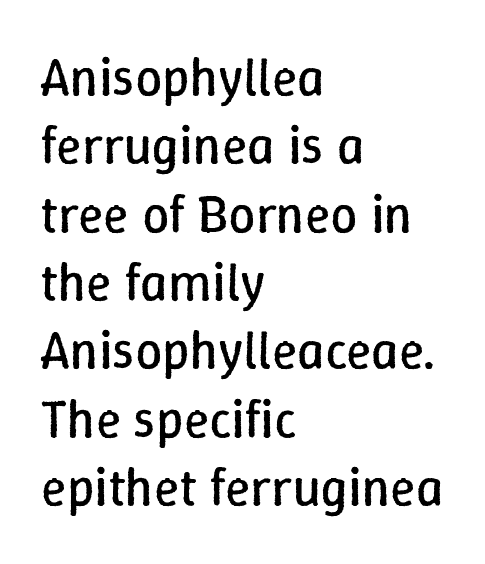
{"italic": "no", "bold": "no", "weight": "regular", "width": "normal", "stroke_contrast": "low", "x_height": "medium", "monospaced": "no", "underline": "no", "align": "left", "line_spacing": "normal", "line_spacing_ratio": 1.29, "letter_spacing": "normal", "letter_spacing_em": 0.0, "glyph_px": 53}
